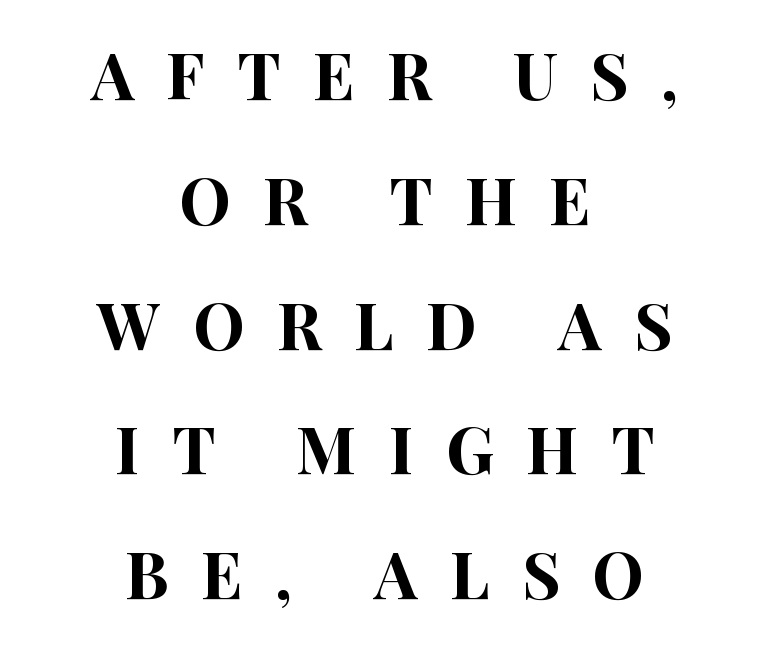
{"serif": "no", "italic": "no", "width": "condensed", "stroke_contrast": "high", "x_height": "large", "monospaced": "no", "underline": "no", "align": "center", "line_spacing": "loose", "line_spacing_ratio": 1.92, "letter_spacing": "wide", "letter_spacing_em": 0.5, "glyph_px": 65}
